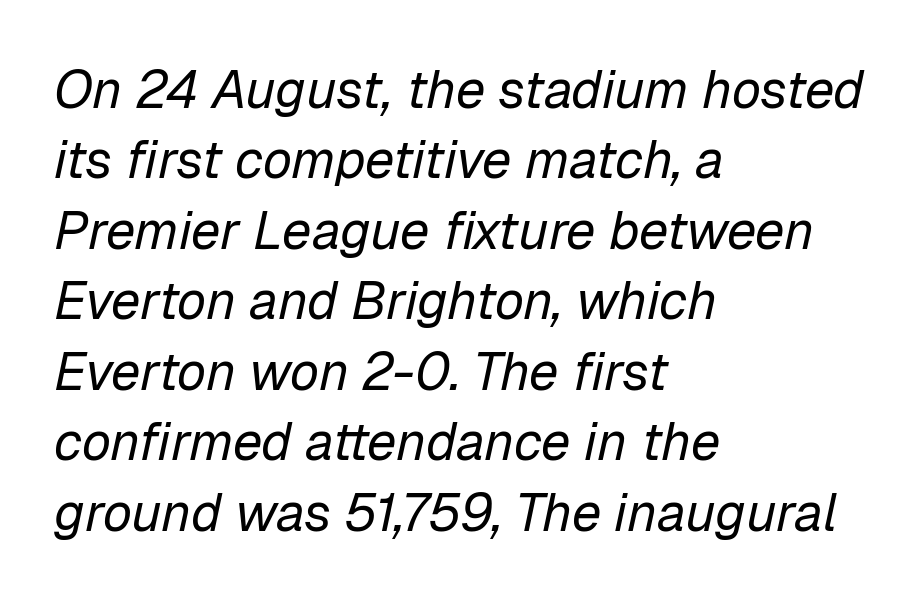
This rendering leaves character spacing at its baseline value. The words here are not underlined. Horizontally, the lines are justified to the leading edge only. The passage shown is not bold in any degree. The passage shown is typed in a proportional face where columns would drift. The line-height multiplier appears to be the usual default.
